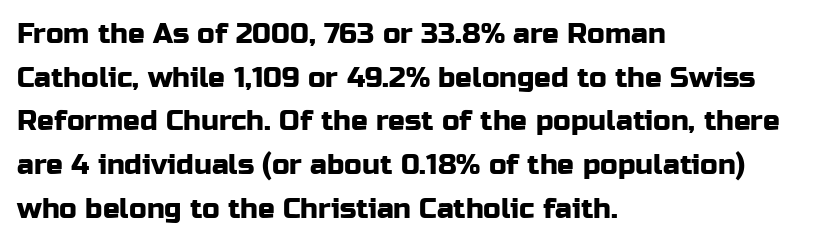
Q: Is the text italic (slanted)? A: No, it is upright.
Q: Is the typeface a serif or a sans-serif typeface? A: Sans-serif.
Q: Is the text underlined? A: No.
Q: How is the paragraph aligned? A: Left-aligned.
Q: Is the spacing between letters normal or unusually wide? A: Normal.
Q: Is the spacing between lines tight, normal or loose? A: Normal.
Q: Width (condensed, normal, or wide)? A: Normal.
Q: Stroke contrast? A: Low.
Q: x-height? A: Medium.
Q: Monospaced? A: No.
